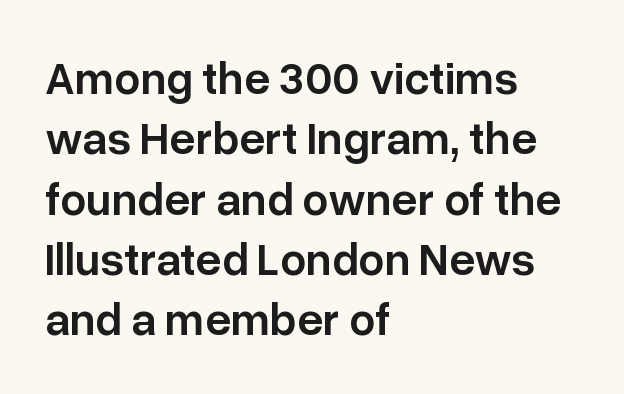
{"serif": "no", "italic": "no", "bold": "semi", "weight": "semibold", "width": "normal", "stroke_contrast": "low", "x_height": "medium", "monospaced": "no", "underline": "no", "align": "left", "line_spacing": "normal", "line_spacing_ratio": 1.31, "letter_spacing": "normal", "letter_spacing_em": 0.0, "glyph_px": 46}
